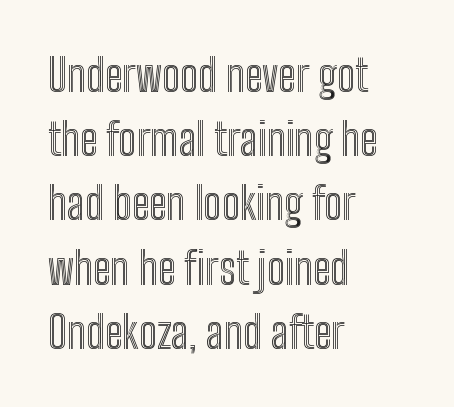
Layout note: lines flush left. The font's upright variant was chosen for this text. These lines are rendered in a variable-pitch font. Notice how descenders clear the ascenders below comfortably — that's standard leading. Here the glyphs are tracked normally, forming tight word shapes. The foot of each line stays bare and open.
